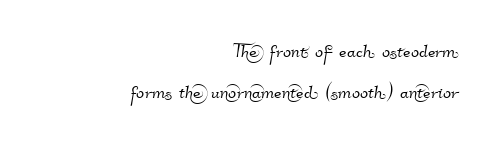
The image shows 24 px text type; set right-aligned, normal line spacing (1.7x), normal letter spacing, not underlined.
